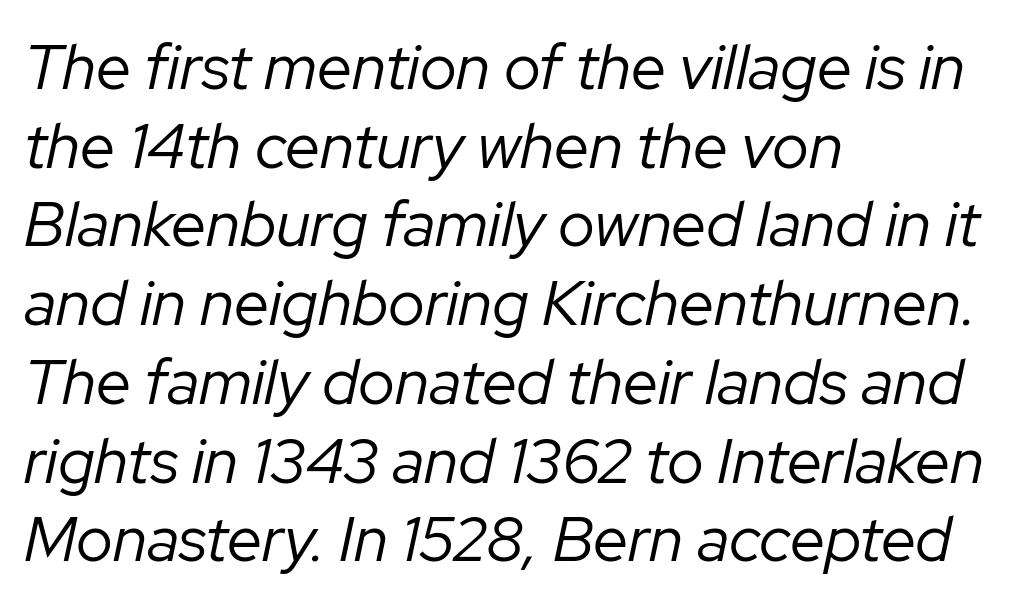
{"italic": "yes", "lean": "right", "slant_degrees": 12, "bold": "no", "weight": "regular", "width": "normal", "stroke_contrast": "low", "x_height": "medium", "monospaced": "no", "underline": "no", "align": "left", "line_spacing": "normal", "line_spacing_ratio": 1.25, "letter_spacing": "normal", "letter_spacing_em": 0.0, "glyph_px": 63}
